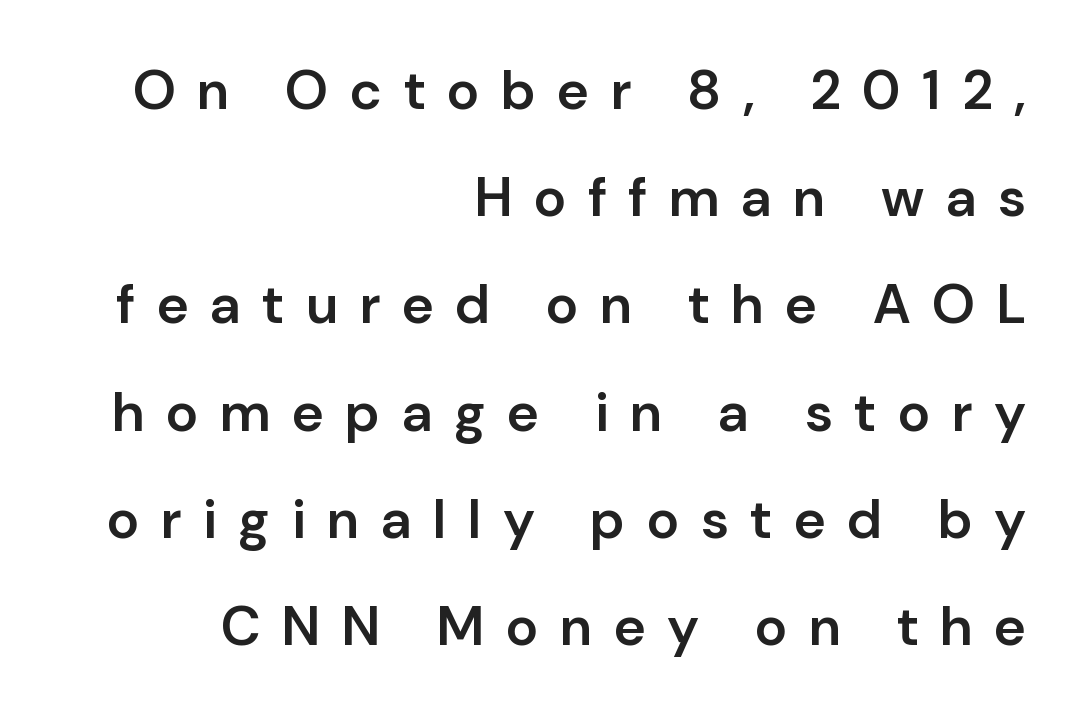
Its strokes are somewhat broadened, the hallmark of semibold type. The passage shown is typeset with a sans-serif family. If you measured baseline to baseline, you'd find a long distance. If you drew a ruler down the right edge, every line would touch it. Bare-footed words on every line. Tracking here is generous; glyphs stand well apart from one another.
